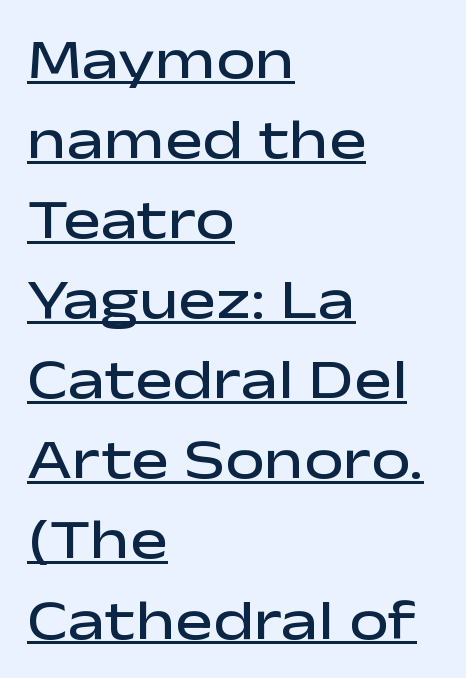
The image shows 56 px semibold, wide sans-serif type, upright; set left-aligned, normal line spacing (1.43x), normal letter spacing, underlined; low stroke contrast and a medium x-height.
